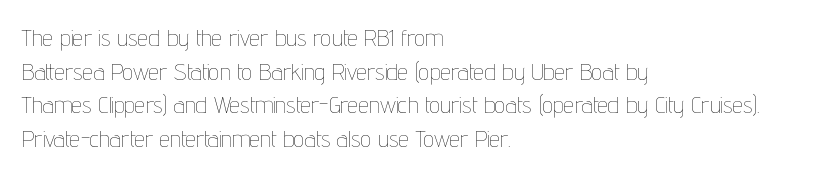
The image shows 24 px text type, upright; set left-aligned, normal line spacing (1.4x), normal letter spacing, not underlined.
